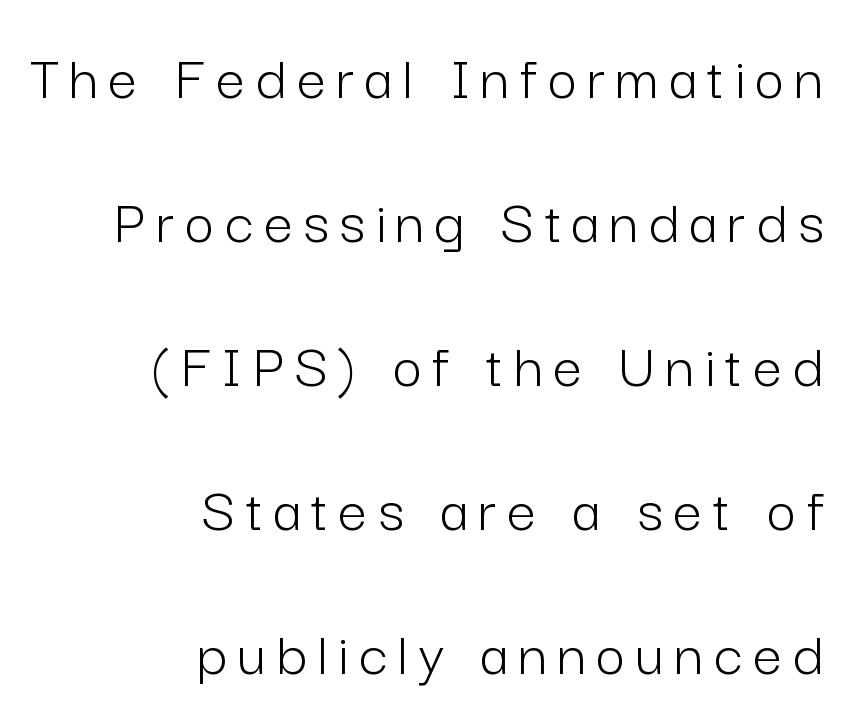
Reading down the column, the eye jumps a long way to each next line. These lines are composed in type without serifs. The type sits square on the baseline with zero lean. The rag falls on the left side of this text block.
